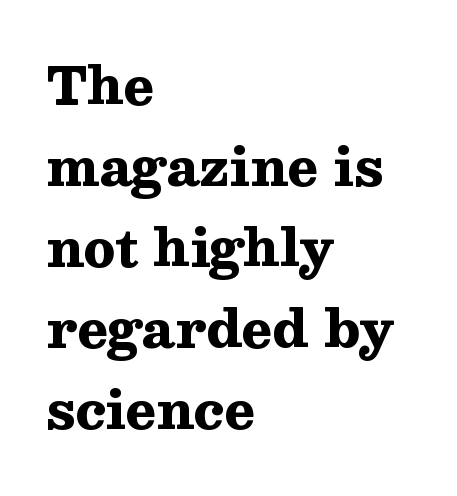
{"serif": "yes", "italic": "no", "bold": "yes", "weight": "heavy", "width": "wide", "stroke_contrast": "medium", "x_height": "medium", "monospaced": "no", "underline": "no", "align": "left", "line_spacing": "normal", "line_spacing_ratio": 1.59, "letter_spacing": "normal", "letter_spacing_em": 0.0, "glyph_px": 51}
